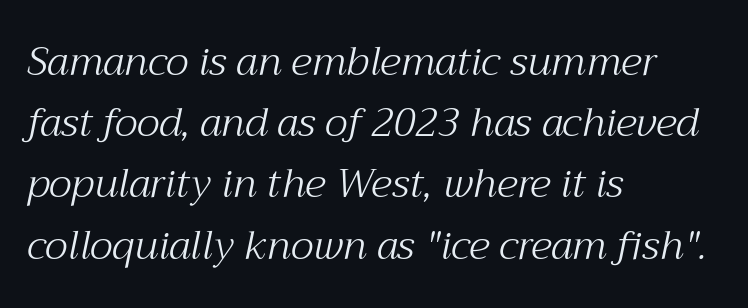
The words here are not underlined. Successive baselines arrive at the customary interval. The passage shown is typed in a proportional face where columns would drift. The strokes carry an ordinary text weight at most. The paragraph shown leans on its left margin.
